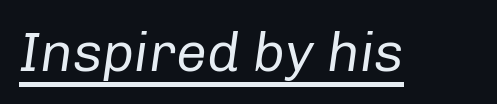
The image shows 55 px regular-weight type, italic (leaning right); set normal letter spacing, underlined; low stroke contrast and a medium x-height.
